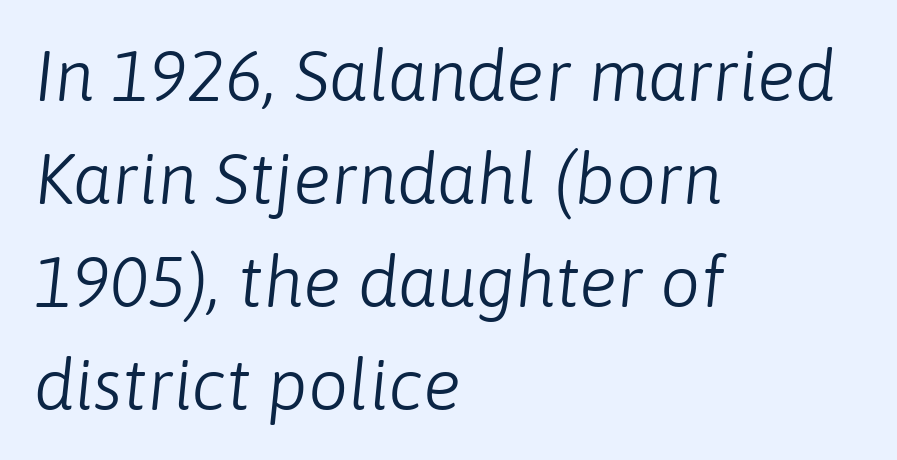
Q: Is the text bold? A: No.
Q: Is the text italic (slanted)? A: Yes, it leans right by about 6 degrees.
Q: Is the text underlined? A: No.
Q: How is the paragraph aligned? A: Left-aligned.
Q: Is the spacing between letters normal or unusually wide? A: Normal.
Q: Is the spacing between lines tight, normal or loose? A: Normal.
Q: Width (condensed, normal, or wide)? A: Normal.
Q: Stroke contrast? A: Low.
Q: x-height? A: Medium.
Q: Monospaced? A: No.
